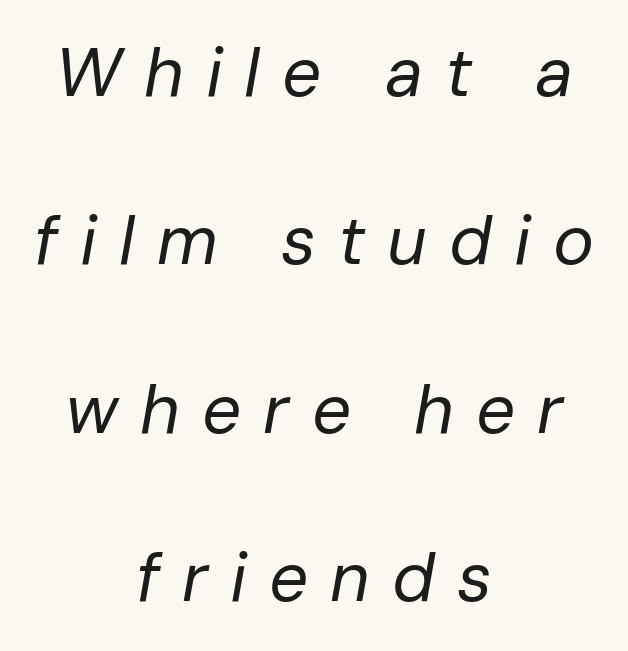
Line spacing here is loose. The compositor balanced each line on the midline. Heaviness? Minimal to ordinary, like unemphasized prose. Italic? Definitely — the glyphs are oblique. Spacing verdict: proportional, widths tailored to each character.
